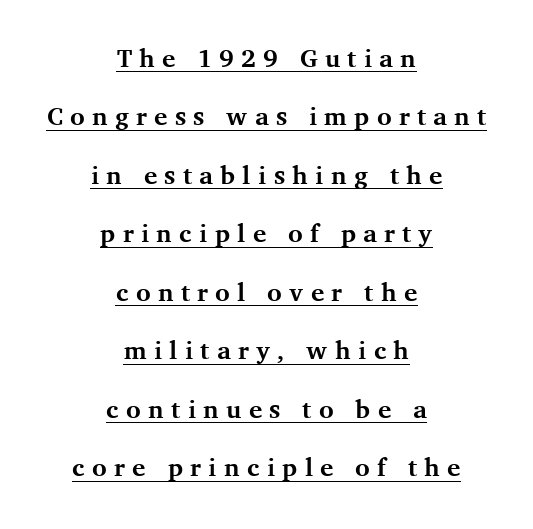
{"italic": "no", "bold": "yes", "underline": "yes", "align": "center", "line_spacing": "loose", "line_spacing_ratio": 2.34, "letter_spacing": "wide", "letter_spacing_em": 0.29, "glyph_px": 25}
